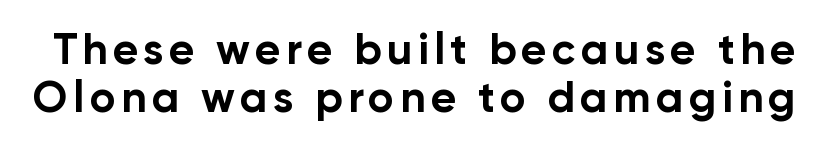
Line spacing here is tight. Note the varied advance widths — an 'i' is clearly narrower than an 'm'. Grotesque or geometric, the face here clearly has no serifs. You can tell it's not italic because the verticals are truly vertical.
